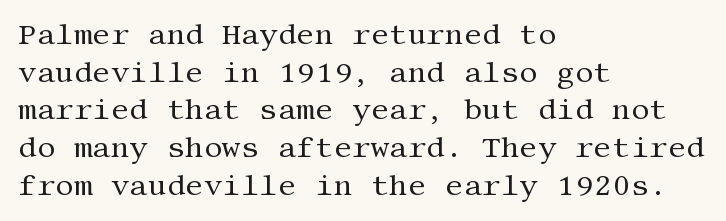
{"serif": "yes", "italic": "no", "bold": "no", "weight": "regular", "width": "normal", "stroke_contrast": "medium", "x_height": "large", "underline": "no", "align": "left", "line_spacing": "normal", "line_spacing_ratio": 1.3, "letter_spacing": "normal", "letter_spacing_em": 0.0, "glyph_px": 29}
